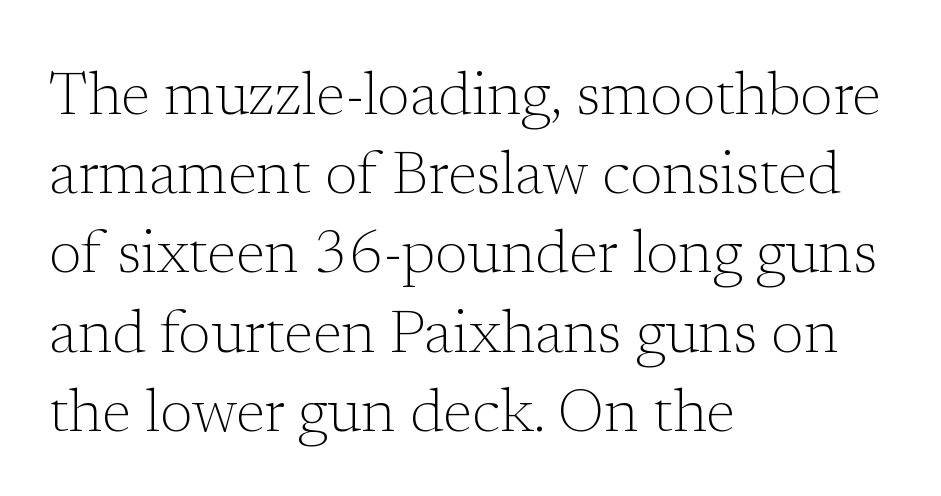
{"serif": "yes", "italic": "no", "bold": "no", "weight": "light", "width": "normal", "stroke_contrast": "low", "x_height": "medium", "monospaced": "no", "underline": "no", "align": "left", "line_spacing": "normal", "line_spacing_ratio": 1.32, "letter_spacing": "normal", "letter_spacing_em": 0.0, "glyph_px": 60}
